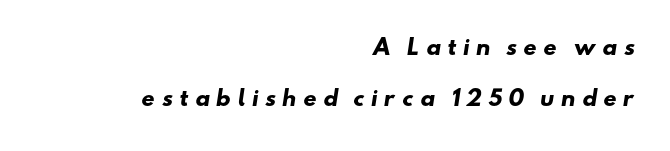
Honestly, the rows look like they've been pulled way apart. This rendering features lettering with no underline. Tracking value appears strongly positive — letters spread wide. The setting favours the right margin, as signatures and pull-quotes sometimes do.
